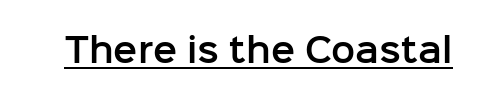
The image shows 32 px sans-serif type, upright; set normal letter spacing, underlined; low stroke contrast and a medium x-height.
